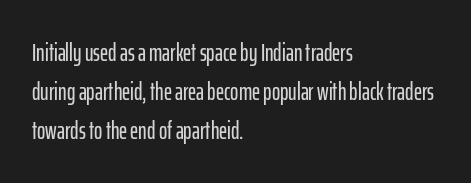
The foot of each line stays bare and open. Upright lettering throughout. Characters follow at the spacing the type designer built in. Line spacing here is normal.
